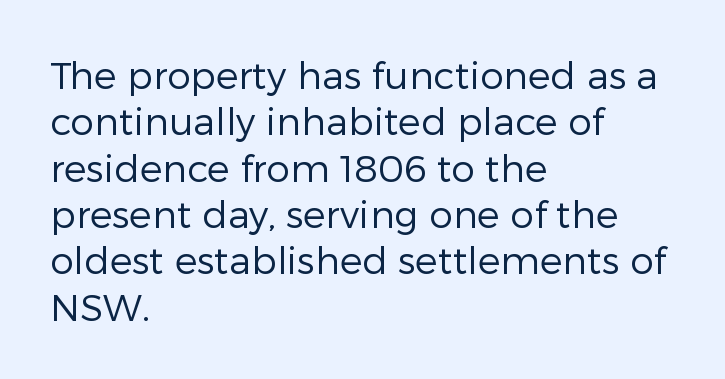
Q: Is the text bold? A: No.
Q: Is the text italic (slanted)? A: No, it is upright.
Q: Is the typeface a serif or a sans-serif typeface? A: Sans-serif.
Q: Is the text underlined? A: No.
Q: How is the paragraph aligned? A: Left-aligned.
Q: Is the spacing between letters normal or unusually wide? A: Normal.
Q: Width (condensed, normal, or wide)? A: Normal.
Q: Stroke contrast? A: Low.
Q: x-height? A: Medium.
Q: Monospaced? A: No.
